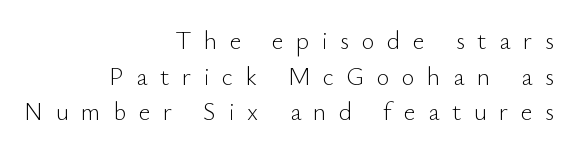
Q: Is the text bold? A: No.
Q: Is the text italic (slanted)? A: No, it is upright.
Q: Is the text underlined? A: No.
Q: How is the paragraph aligned? A: Right-aligned.
Q: Is the spacing between letters normal or unusually wide? A: Unusually wide.
Q: Is the spacing between lines tight, normal or loose? A: Normal.
